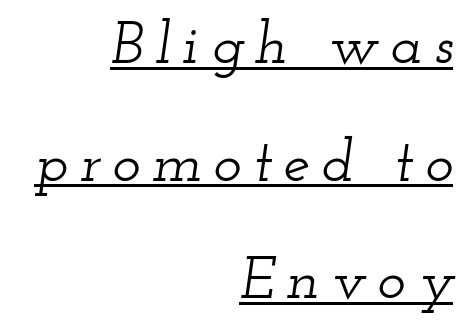
The space between consecutive lines is lavish. Students, observe the line beneath the letters — that is underlining. When letters slant like this, we call the style italic. Looks like regular typesetting: each glyph gets only the width it needs.
